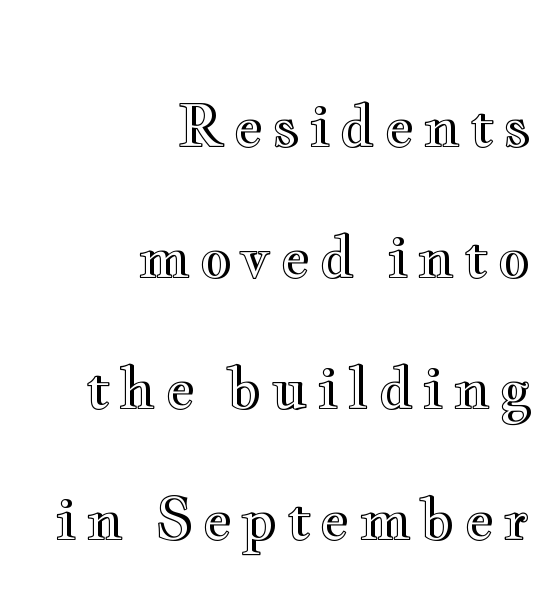
Q: Is the text italic (slanted)? A: No, it is upright.
Q: Is the text underlined? A: No.
Q: How is the paragraph aligned? A: Right-aligned.
Q: Is the spacing between lines tight, normal or loose? A: Loose.
Q: Width (condensed, normal, or wide)? A: Wide.
Q: x-height? A: Small.
Q: Monospaced? A: No.
